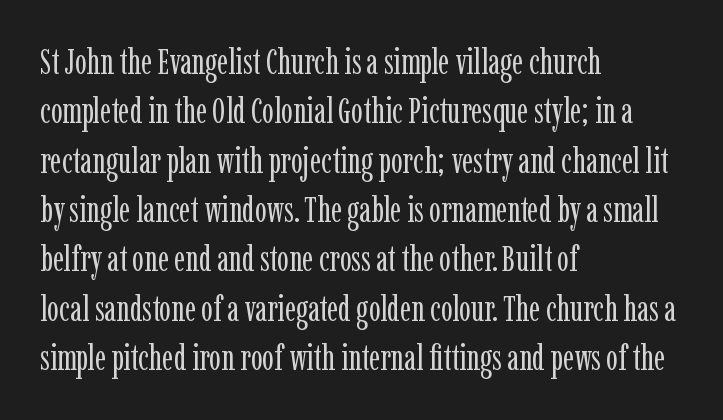
Q: Is the text bold? A: No.
Q: Is the text italic (slanted)? A: No, it is upright.
Q: Is the typeface a serif or a sans-serif typeface? A: Serif.
Q: Is the text underlined? A: No.
Q: How is the paragraph aligned? A: Left-aligned.
Q: Is the spacing between letters normal or unusually wide? A: Normal.
Q: Is the spacing between lines tight, normal or loose? A: Normal.
Q: Width (condensed, normal, or wide)? A: Condensed.
Q: Stroke contrast? A: Low.
Q: x-height? A: Medium.
Q: Monospaced? A: No.
